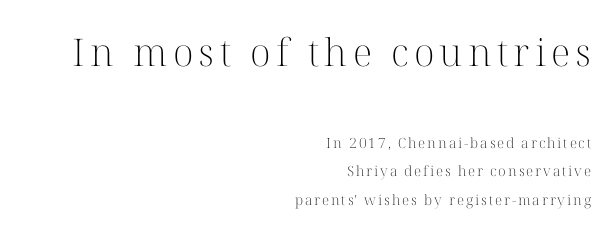
The image shows 38 px light serif type, upright; set right-aligned, loose line spacing (2.04x), not underlined; the first (top) block is 2.71x larger; high stroke contrast and a medium x-height.
